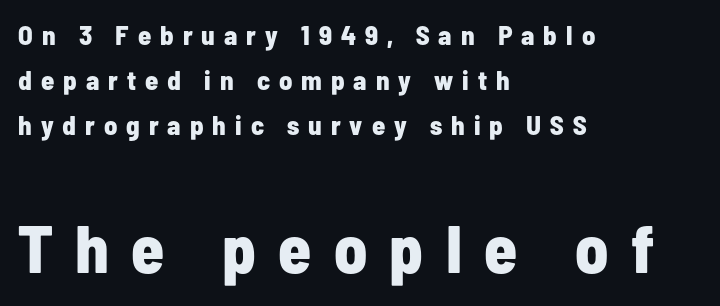
The image shows 67 px bold, condensed sans-serif type, upright; set left-aligned, normal line spacing (1.66x), unusually wide letter spacing (+0.33 em), not underlined; the second (bottom) block is 2.48x larger; low stroke contrast and a medium x-height.
